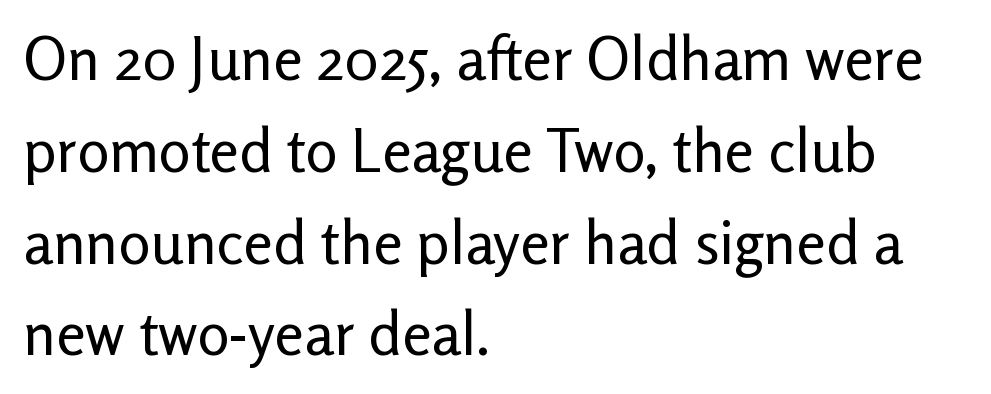
{"serif": "no", "italic": "no", "bold": "no", "weight": "regular", "width": "normal", "stroke_contrast": "low", "x_height": "medium", "monospaced": "no", "underline": "no", "align": "left", "line_spacing": "normal", "line_spacing_ratio": 1.53, "letter_spacing": "normal", "letter_spacing_em": 0.0, "glyph_px": 60}
